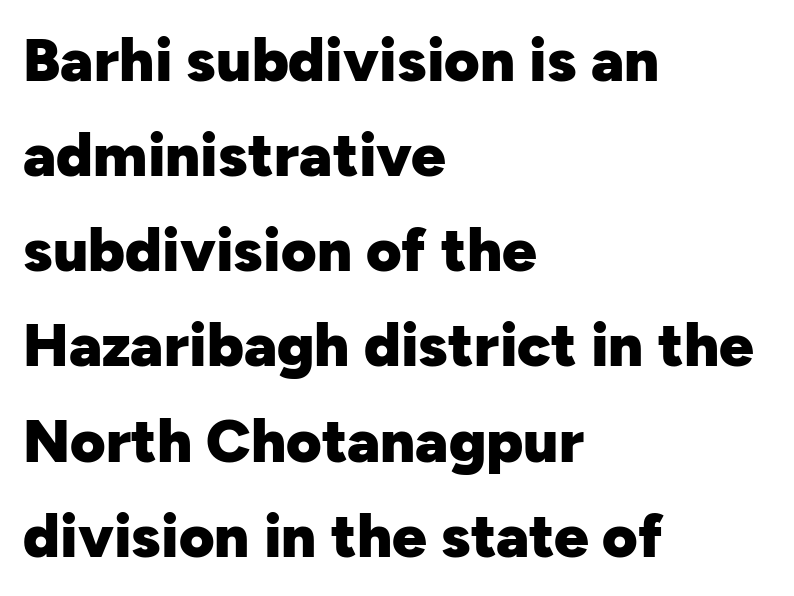
The image shows 61 px heavy sans-serif type, upright; set left-aligned, normal line spacing (1.56x), normal letter spacing, not underlined; low stroke contrast and a medium x-height.
